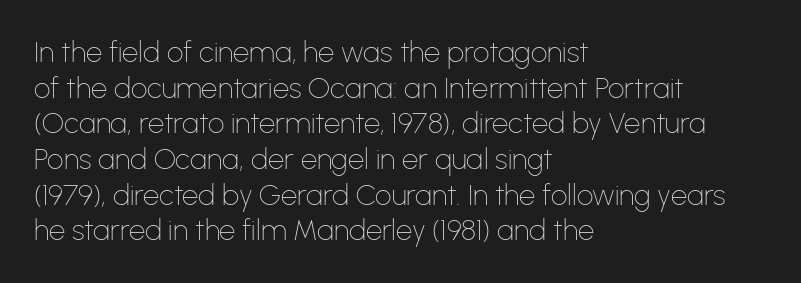
{"serif": "no", "italic": "no", "bold": "no", "weight": "thin", "width": "normal", "stroke_contrast": "low", "x_height": "medium", "monospaced": "no", "underline": "no", "align": "left", "line_spacing_ratio": 1.23, "letter_spacing": "normal", "letter_spacing_em": 0.0, "glyph_px": 29}
